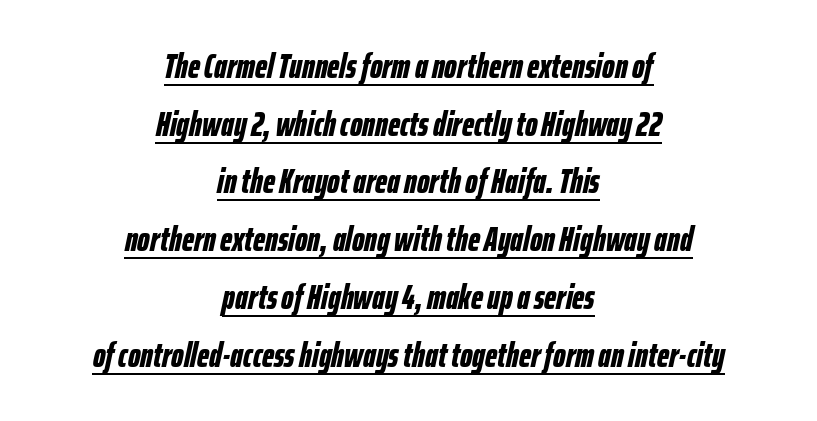
Q: Is the text bold? A: Yes.
Q: Is the text italic (slanted)? A: Yes, it leans right by about 12 degrees.
Q: Is the text underlined? A: Yes.
Q: How is the paragraph aligned? A: Centered.
Q: Is the spacing between letters normal or unusually wide? A: Normal.
Q: Is the spacing between lines tight, normal or loose? A: Normal.
Q: Width (condensed, normal, or wide)? A: Condensed.
Q: Stroke contrast? A: Low.
Q: x-height? A: Medium.
Q: Monospaced? A: No.
